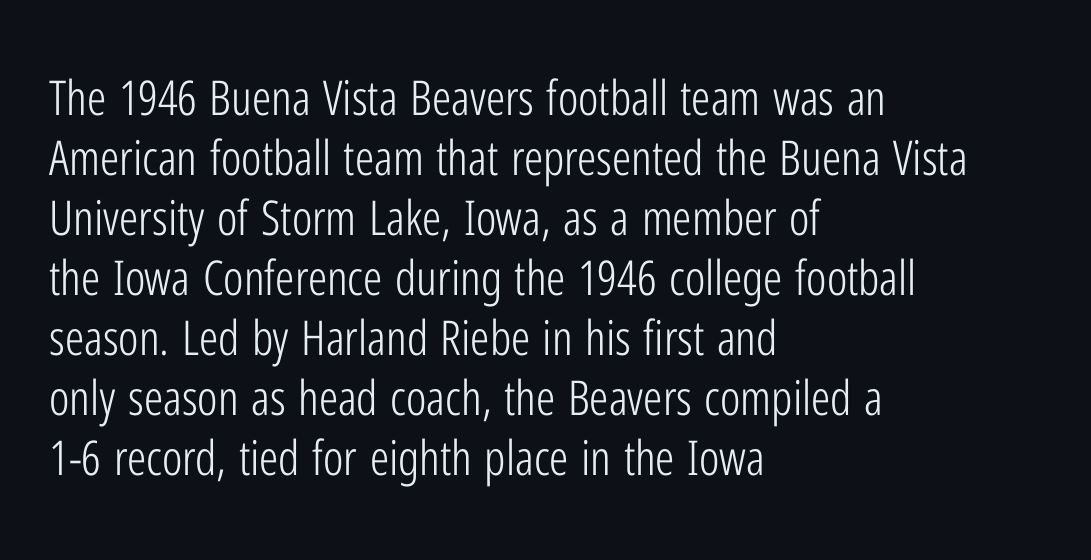
The image shows 48 px light, condensed sans-serif type, upright; set left-aligned, normal line spacing (1.25x), normal letter spacing, not underlined; low stroke contrast and a medium x-height.
